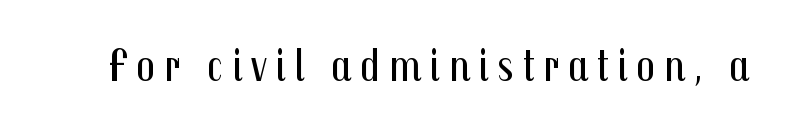
Varying glyph widths throughout — classic text-font behaviour. Unbolded letterforms with no extra heft. Posture: upright roman. The foot of each line stays bare and open.
